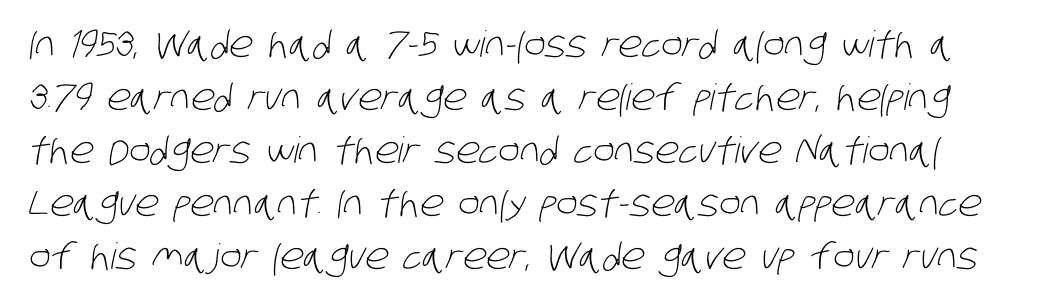
There is no visible air inserted between adjacent glyphs. The space beneath each line is pristine and unruled. Normally led — the rows are evenly, conventionally spaced. This sample uses a sans-serif face. Stem width sits at or under what a default text font uses.
